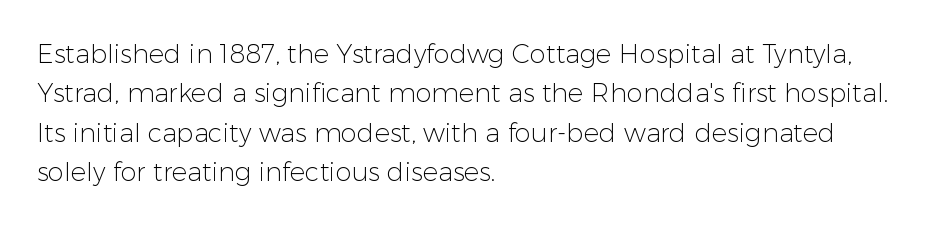
The image shows 26 px text type, upright; set left-aligned, normal line spacing (1.51x), normal letter spacing, not underlined.
